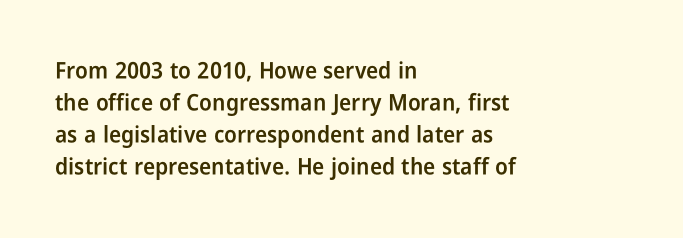
Compared with an ordinary text face, these strokes are moderately heavier — a semibold. Unlike italic type, these characters show no tilt at all. The leading is moderate, giving the passage an even texture. No extra tracking has been applied to these lines.
